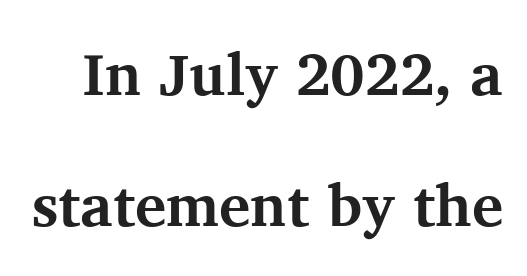
The image shows 59 px bold serif type, upright; set loose line spacing (2.22x), normal letter spacing, not underlined; medium stroke contrast and a medium x-height.
